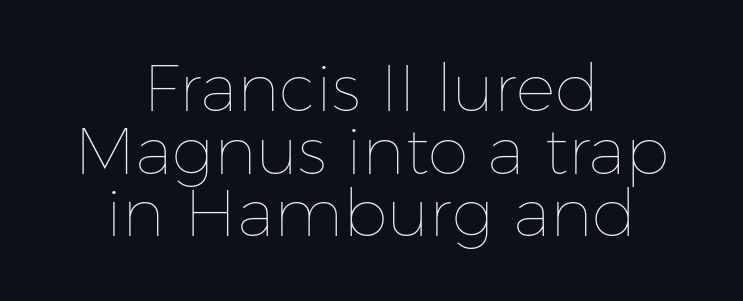
{"italic": "no", "bold": "no", "weight": "thin", "width": "normal", "stroke_contrast": "low", "x_height": "medium", "monospaced": "no", "underline": "no", "align": "center", "line_spacing": "tight", "line_spacing_ratio": 0.95, "letter_spacing": "normal", "letter_spacing_em": 0.0, "glyph_px": 66}
